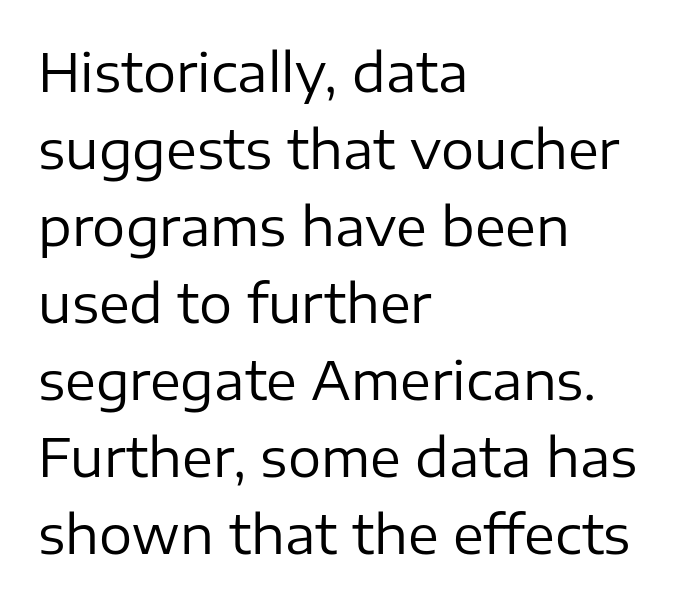
Q: Is the text bold? A: No.
Q: Is the text italic (slanted)? A: No, it is upright.
Q: Is the typeface a serif or a sans-serif typeface? A: Sans-serif.
Q: Is the text underlined? A: No.
Q: How is the paragraph aligned? A: Left-aligned.
Q: Is the spacing between letters normal or unusually wide? A: Normal.
Q: Is the spacing between lines tight, normal or loose? A: Normal.
Q: Width (condensed, normal, or wide)? A: Normal.
Q: Stroke contrast? A: Low.
Q: x-height? A: Medium.
Q: Monospaced? A: No.
